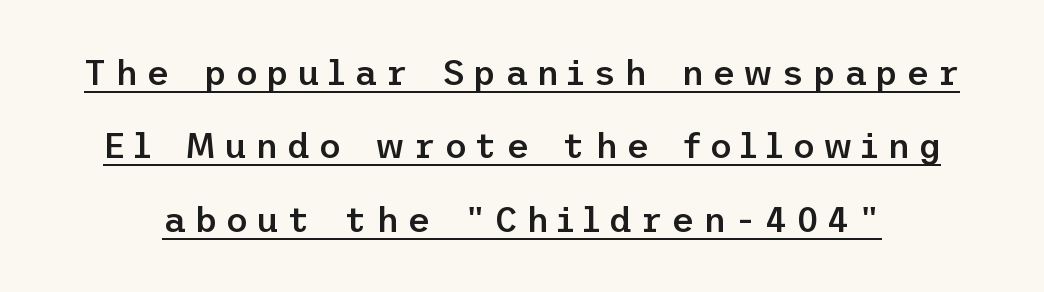
{"serif": "no", "italic": "no", "bold": "semi", "weight": "semibold", "width": "normal", "stroke_contrast": "low", "x_height": "medium", "underline": "yes", "line_spacing": "loose", "line_spacing_ratio": 2.1, "letter_spacing": "wide", "letter_spacing_em": 0.24, "glyph_px": 35}
